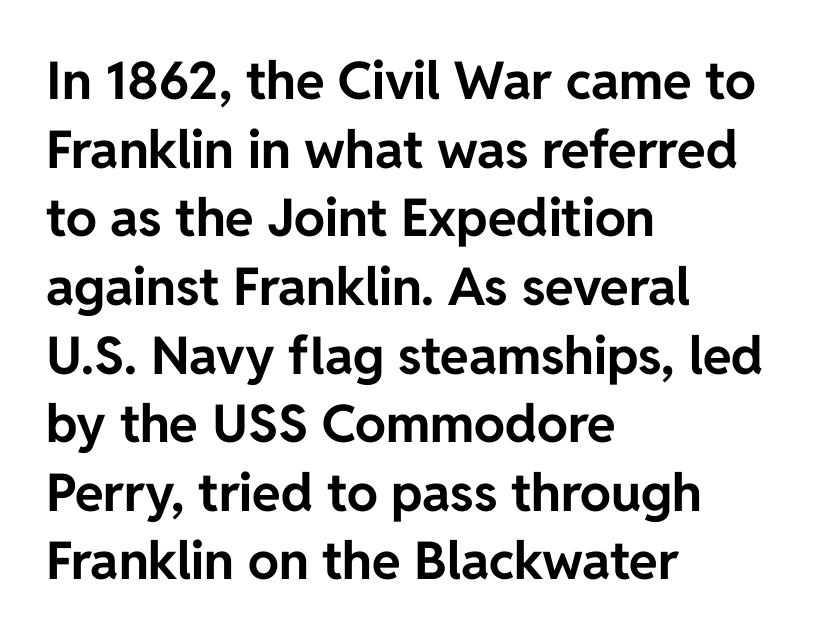
Q: Is the text bold? A: Yes.
Q: Is the text italic (slanted)? A: No, it is upright.
Q: Is the typeface a serif or a sans-serif typeface? A: Sans-serif.
Q: Is the text underlined? A: No.
Q: How is the paragraph aligned? A: Left-aligned.
Q: Is the spacing between letters normal or unusually wide? A: Normal.
Q: Is the spacing between lines tight, normal or loose? A: Normal.
Q: Width (condensed, normal, or wide)? A: Normal.
Q: Stroke contrast? A: Low.
Q: x-height? A: Medium.
Q: Monospaced? A: No.
